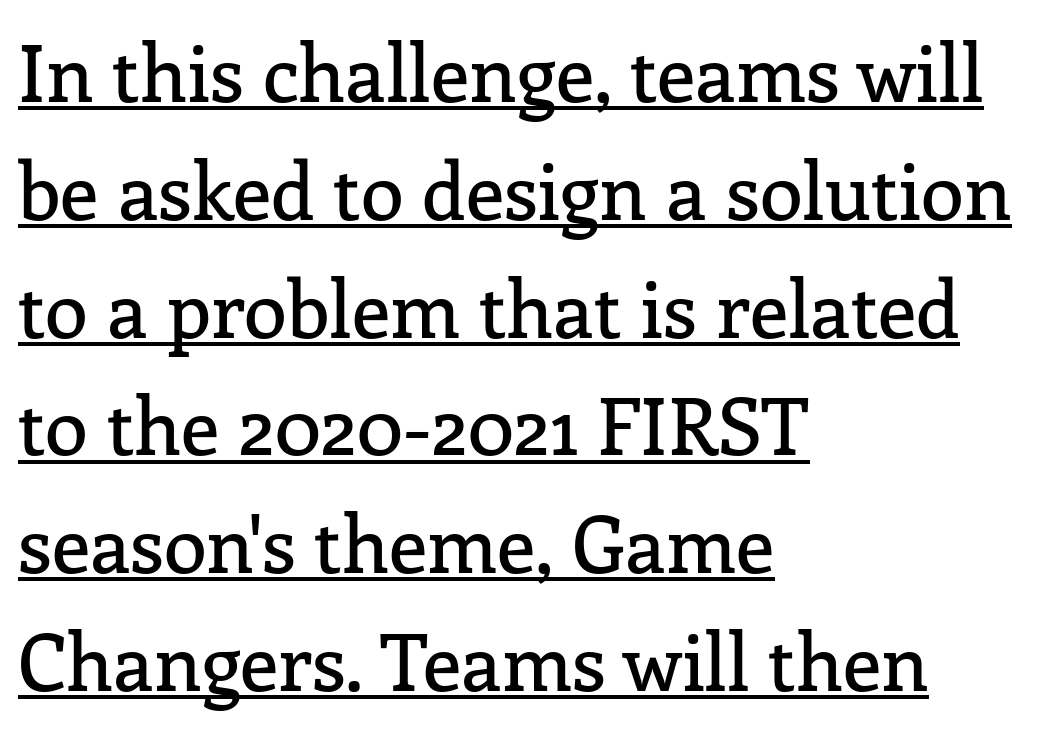
Q: Is the text italic (slanted)? A: No, it is upright.
Q: Is the typeface a serif or a sans-serif typeface? A: Serif.
Q: Is the text underlined? A: Yes.
Q: How is the paragraph aligned? A: Left-aligned.
Q: Is the spacing between letters normal or unusually wide? A: Normal.
Q: Is the spacing between lines tight, normal or loose? A: Normal.
Q: Width (condensed, normal, or wide)? A: Normal.
Q: Stroke contrast? A: Low.
Q: x-height? A: Medium.
Q: Monospaced? A: No.
